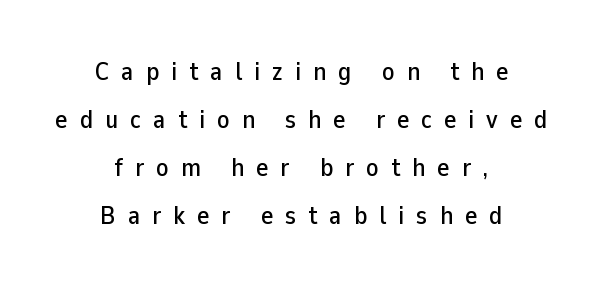
Q: Is the text italic (slanted)? A: No, it is upright.
Q: Is the text underlined? A: No.
Q: How is the paragraph aligned? A: Centered.
Q: Is the spacing between letters normal or unusually wide? A: Unusually wide.
